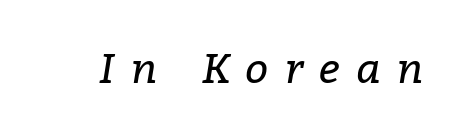
Observe the lean: these are italic letterforms. Has an underline been added? It has not. These glyphs show unthickened strokes, regular width or finer. This rendering widens character spacing well past its baseline value. Stroke terminals: seriffed.
